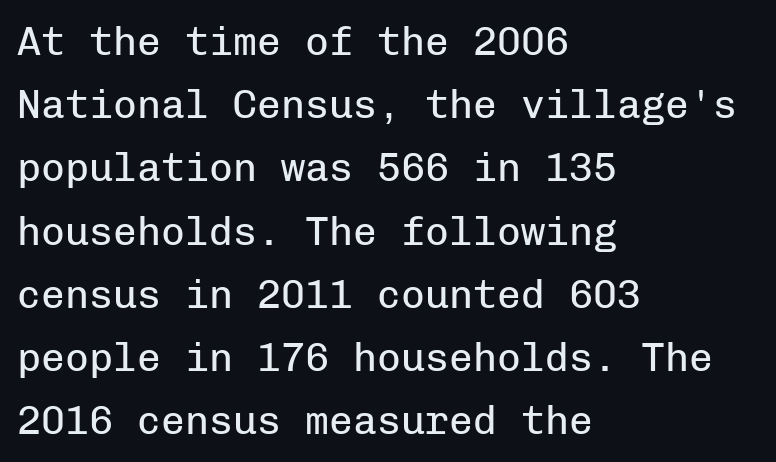
Q: Is the text bold? A: No.
Q: Is the text italic (slanted)? A: No, it is upright.
Q: Is the typeface a serif or a sans-serif typeface? A: Sans-serif.
Q: Is the text underlined? A: No.
Q: How is the paragraph aligned? A: Left-aligned.
Q: Is the spacing between letters normal or unusually wide? A: Normal.
Q: Is the spacing between lines tight, normal or loose? A: Normal.
Q: Width (condensed, normal, or wide)? A: Normal.
Q: Stroke contrast? A: Low.
Q: x-height? A: Medium.
Q: Monospaced? A: Yes.
